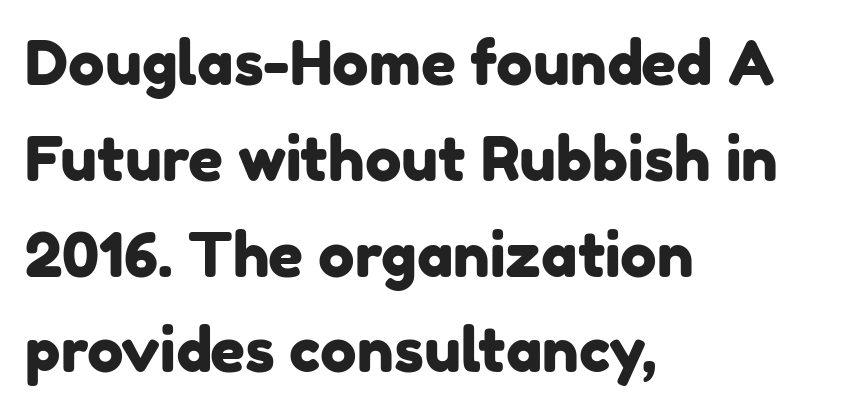
The image shows 61 px sans-serif type; set left-aligned, normal line spacing (1.57x), normal letter spacing, not underlined; low stroke contrast and a medium x-height.
